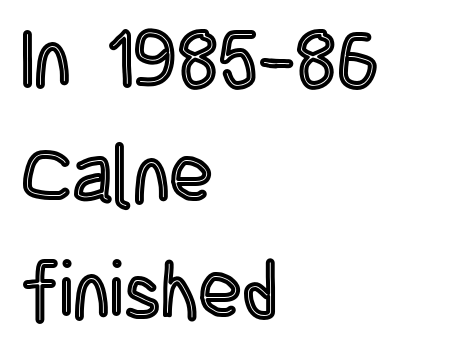
Posture: vertical. Where is the straight margin? On the left. Rule under the text: the space is simply empty. The face used here is proportionally spaced, like ordinary book or web type.
